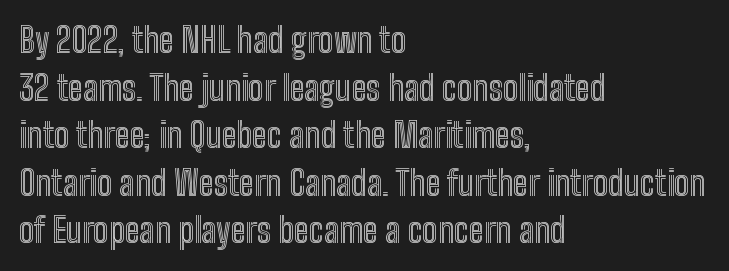
Q: Is the text italic (slanted)? A: No, it is upright.
Q: Is the text underlined? A: No.
Q: How is the paragraph aligned? A: Left-aligned.
Q: Is the spacing between letters normal or unusually wide? A: Normal.
Q: Is the spacing between lines tight, normal or loose? A: Normal.
Q: Width (condensed, normal, or wide)? A: Condensed.
Q: x-height? A: Medium.
Q: Monospaced? A: No.
